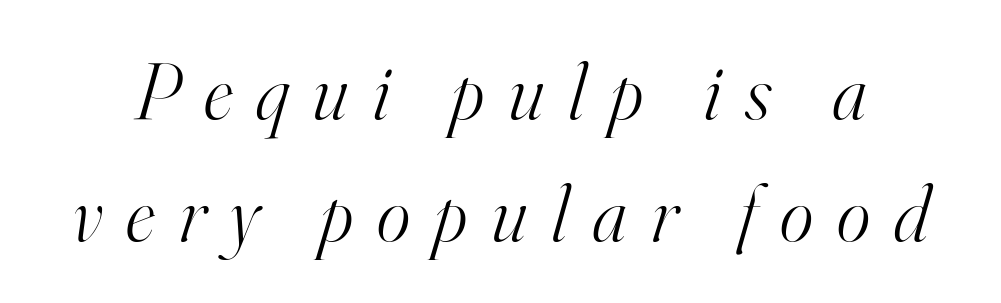
Caption: expanded tracking, letters set apart. This rendering features lettering with no underline. The face used here has a pronounced slope to its letters. Think of a printed novel: that variable character pitch is what you see here.
